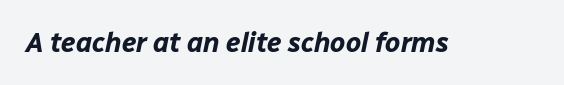
Bold? Absolutely — the strokes are thick and heavy. Rule under the text: the space is simply empty. Students, note that the glyphs here touch the page at normal intervals. You can tell it's italic because the verticals aren't actually vertical.
